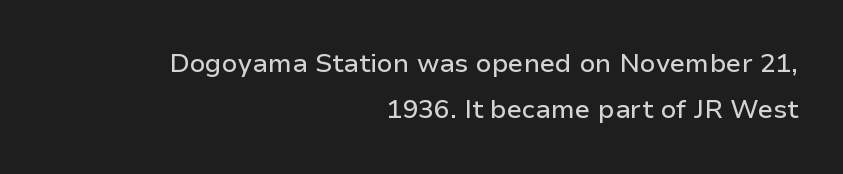
The image shows 26 px text type, upright; set right-aligned, line spacing 1.78x, normal letter spacing, not underlined.
